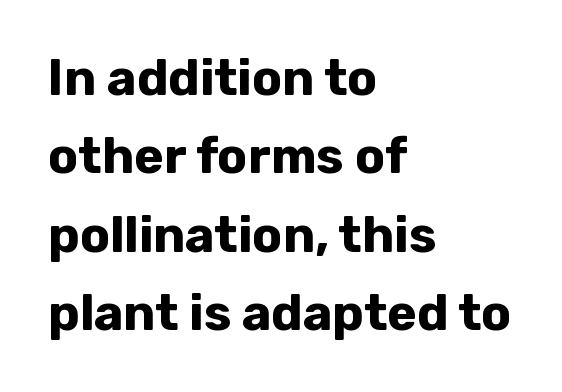
Check under the words: just untouched page. Do the characters align in a grid? No, the font is proportional. Does the weight exceed regular? Yes, all the way to bold. A typesetter would call this leading conventional body-copy spacing. The tracking reads as untouched default to a designer's eye. Check where the strokes stop: nothing finishes them off — pure sans.
